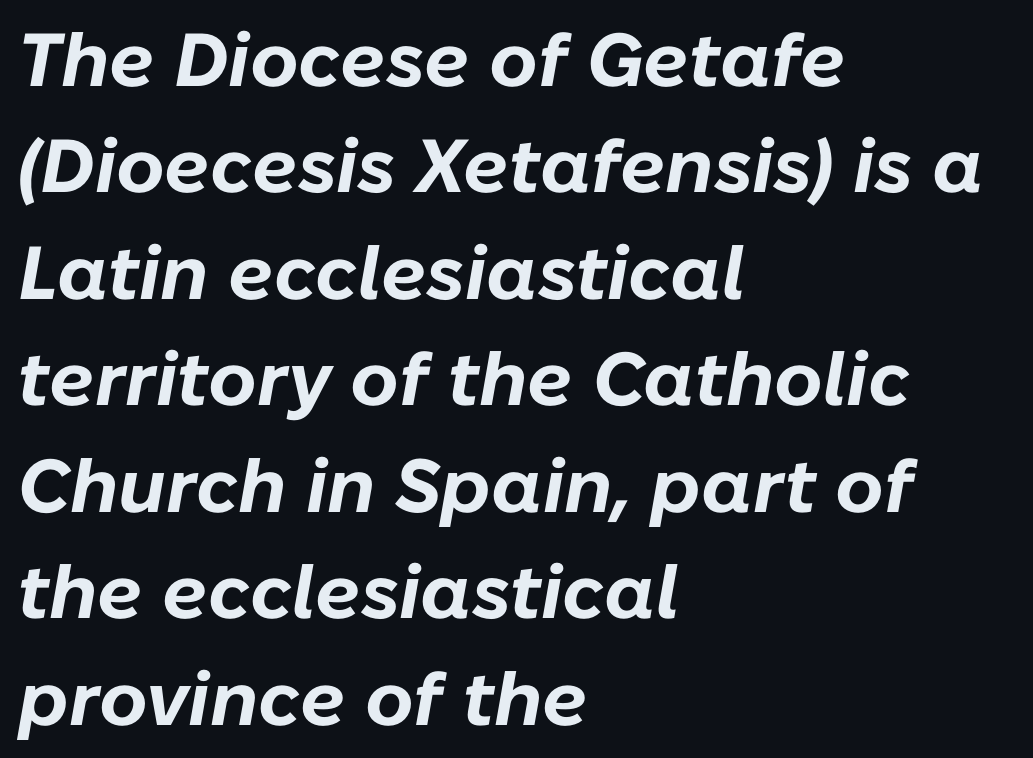
The image shows 75 px bold type, italic (leaning right); set left-aligned, normal line spacing (1.42x), normal letter spacing, not underlined; low stroke contrast and a medium x-height.
